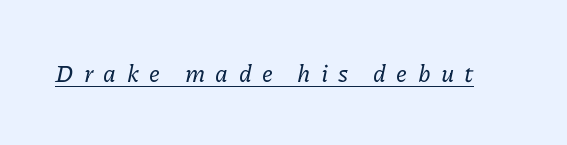
{"italic": "yes", "lean": "right", "slant_degrees": 11, "underline": "yes", "letter_spacing": "wide", "letter_spacing_em": 0.43, "glyph_px": 24}
